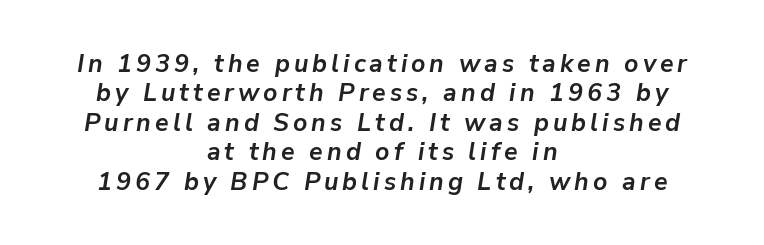
{"italic": "yes", "lean": "right", "slant_degrees": 9, "bold": "yes", "underline": "no", "align": "center", "line_spacing_ratio": 1.18, "glyph_px": 25}
